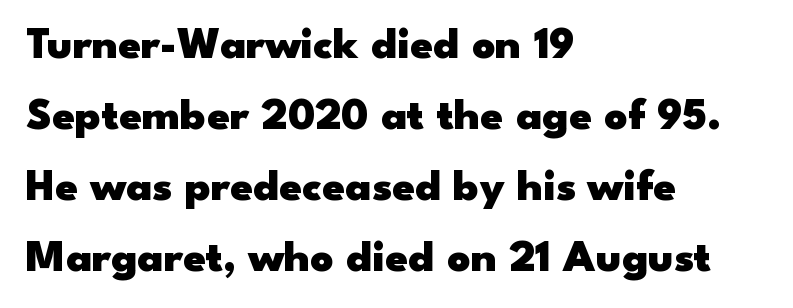
{"serif": "no", "italic": "no", "bold": "yes", "weight": "heavy", "width": "wide", "stroke_contrast": "low", "x_height": "small", "monospaced": "no", "underline": "no", "align": "left", "line_spacing": "normal", "line_spacing_ratio": 1.58, "letter_spacing": "normal", "letter_spacing_em": 0.0, "glyph_px": 45}
